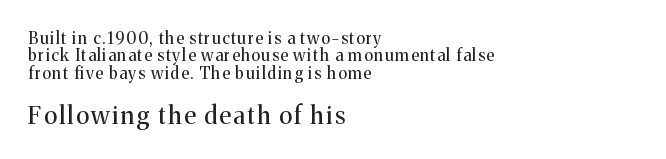
The text block is weighted toward the left margin, trailing off unevenly rightward. The typeface has the unassuming heft of standard copy or less. Honestly, the rows look squashed on top of each other. Quick note: underline off. Type size steps up from the first block to the second.
